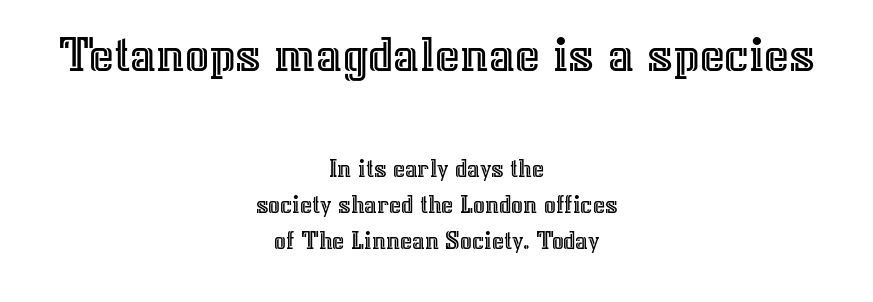
{"italic": "no", "width": "normal", "x_height": "medium", "monospaced": "no", "underline": "no", "align": "center", "line_spacing": "normal", "line_spacing_ratio": 1.4, "letter_spacing": "normal", "letter_spacing_em": 0.0, "larger_block": "first", "size_ratio": 2.04, "glyph_px": 53}
